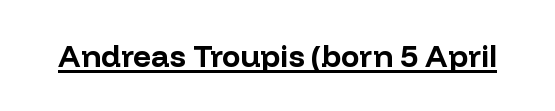
Q: Is the text bold? A: Yes.
Q: Is the text italic (slanted)? A: No, it is upright.
Q: Is the typeface a serif or a sans-serif typeface? A: Sans-serif.
Q: Is the text underlined? A: Yes.
Q: Is the spacing between letters normal or unusually wide? A: Normal.
Q: Width (condensed, normal, or wide)? A: Normal.
Q: Stroke contrast? A: Low.
Q: x-height? A: Medium.
Q: Monospaced? A: No.
